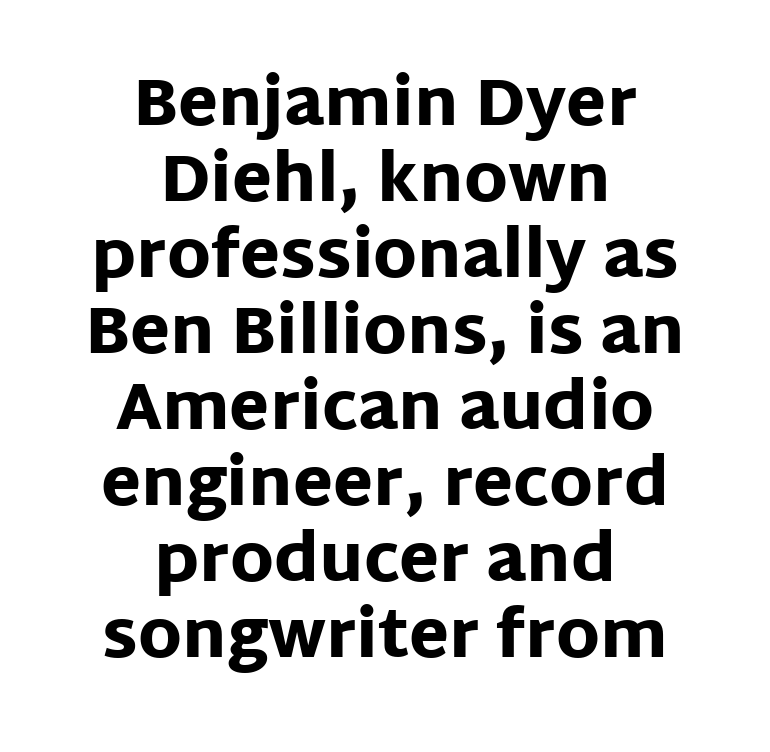
{"serif": "no", "italic": "no", "bold": "yes", "weight": "heavy", "width": "normal", "stroke_contrast": "low", "x_height": "large", "monospaced": "no", "underline": "no", "align": "center", "line_spacing_ratio": 1.17, "letter_spacing": "normal", "letter_spacing_em": 0.0, "glyph_px": 65}
